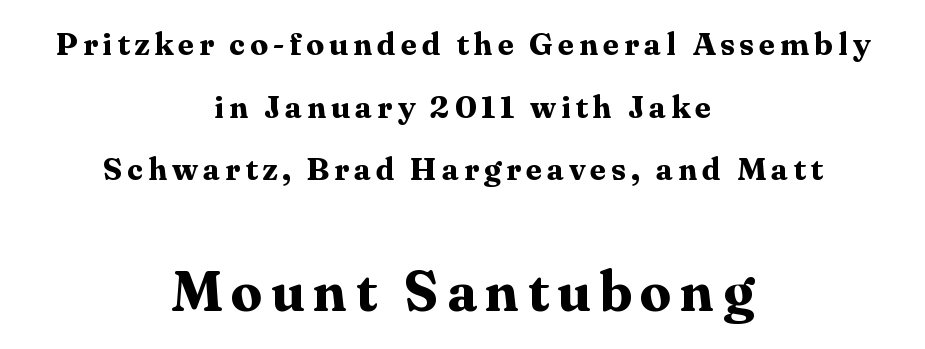
{"serif": "yes", "italic": "no", "bold": "yes", "weight": "bold", "width": "normal", "stroke_contrast": "medium", "x_height": "medium", "monospaced": "no", "underline": "no", "align": "center", "line_spacing": "loose", "line_spacing_ratio": 1.96, "larger_block": "second", "size_ratio": 1.75, "glyph_px": 56}
